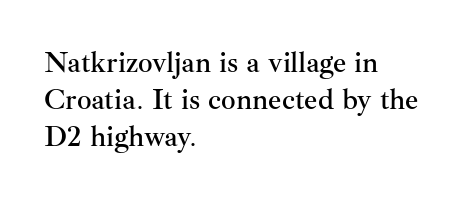
Q: Is the text italic (slanted)? A: No, it is upright.
Q: Is the typeface a serif or a sans-serif typeface? A: Serif.
Q: Is the text underlined? A: No.
Q: How is the paragraph aligned? A: Left-aligned.
Q: Is the spacing between letters normal or unusually wide? A: Normal.
Q: Is the spacing between lines tight, normal or loose? A: Normal.
Q: Width (condensed, normal, or wide)? A: Normal.
Q: Stroke contrast? A: Medium.
Q: x-height? A: Small.
Q: Monospaced? A: No.
